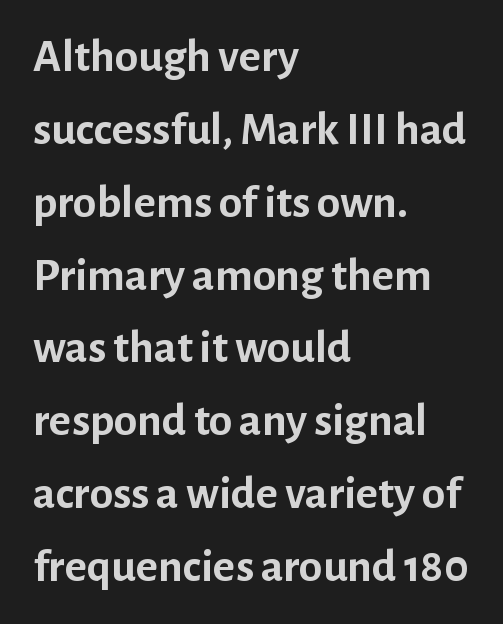
{"serif": "no", "italic": "no", "bold": "yes", "weight": "semibold", "width": "normal", "stroke_contrast": "low", "x_height": "medium", "monospaced": "no", "underline": "no", "align": "left", "line_spacing": "normal", "line_spacing_ratio": 1.55, "letter_spacing": "normal", "letter_spacing_em": 0.0, "glyph_px": 47}
